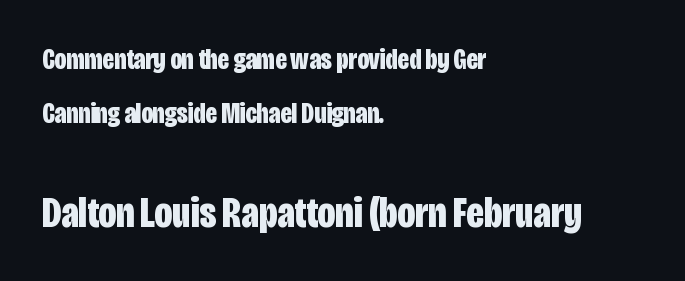
The image shows 44 px bold, condensed sans-serif type, upright; set left-aligned, line spacing 1.87x, normal letter spacing, not underlined; the second (bottom) block is 1.52x larger; low stroke contrast and a large x-height.
